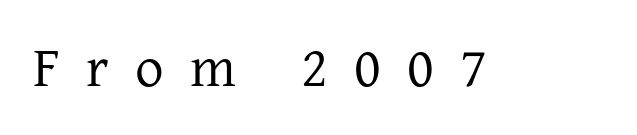
{"serif": "yes", "italic": "no", "bold": "no", "weight": "regular", "width": "normal", "stroke_contrast": "low", "x_height": "medium", "monospaced": "no", "underline": "no", "letter_spacing": "wide", "letter_spacing_em": 0.46, "glyph_px": 57}
